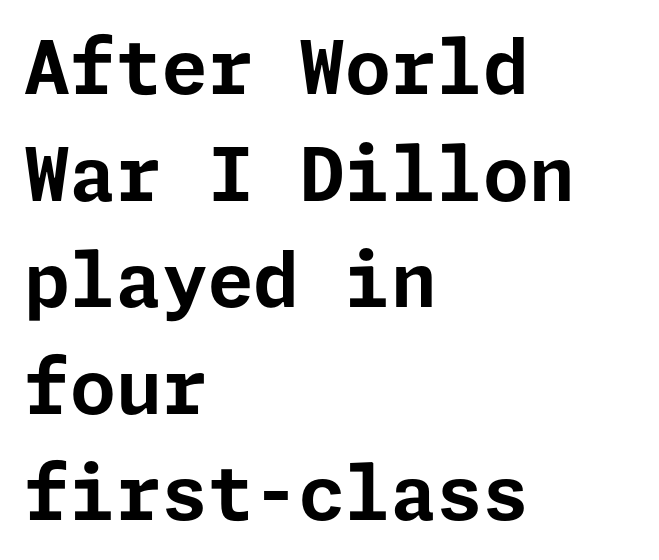
{"serif": "no", "italic": "no", "bold": "yes", "weight": "bold", "width": "normal", "stroke_contrast": "low", "x_height": "medium", "underline": "no", "align": "left", "line_spacing": "normal", "line_spacing_ratio": 1.44, "letter_spacing": "normal", "letter_spacing_em": 0.0, "glyph_px": 74}
